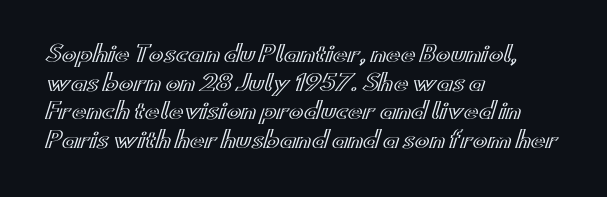
The image shows 22 px text type; set left-aligned, normal line spacing (1.3x), normal letter spacing, not underlined.
